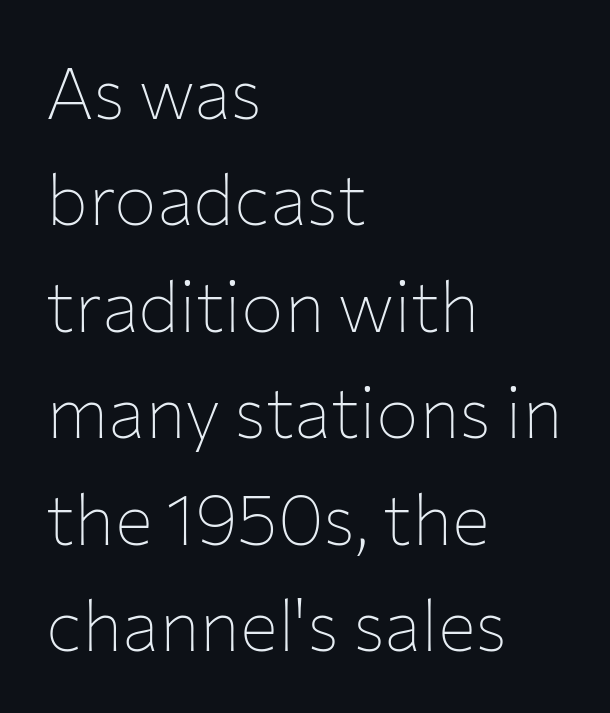
The image shows 71 px thin sans-serif type, upright; set left-aligned, normal line spacing (1.5x), normal letter spacing, not underlined; low stroke contrast and a medium x-height.
